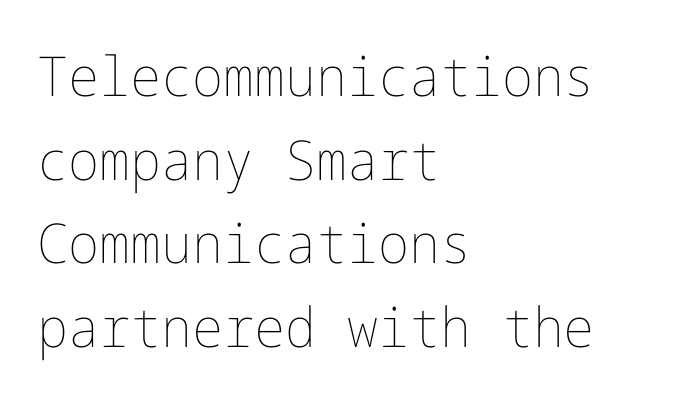
Q: Is the text bold? A: No.
Q: Is the text italic (slanted)? A: No, it is upright.
Q: Is the text underlined? A: No.
Q: How is the paragraph aligned? A: Left-aligned.
Q: Is the spacing between letters normal or unusually wide? A: Normal.
Q: Is the spacing between lines tight, normal or loose? A: Normal.
Q: Width (condensed, normal, or wide)? A: Normal.
Q: Stroke contrast? A: Low.
Q: x-height? A: Medium.
